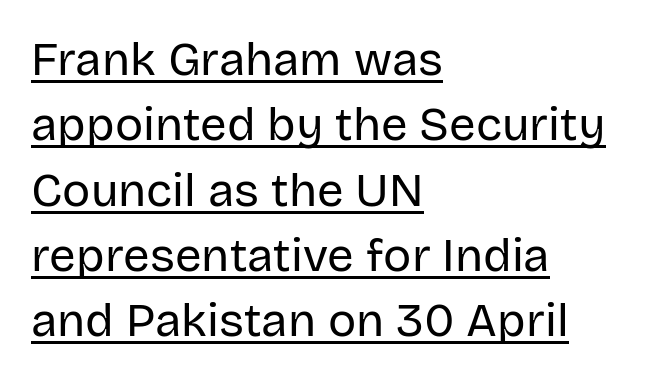
The image shows 47 px regular-weight sans-serif type, upright; set left-aligned, normal line spacing (1.39x), normal letter spacing, underlined; low stroke contrast and a large x-height.
